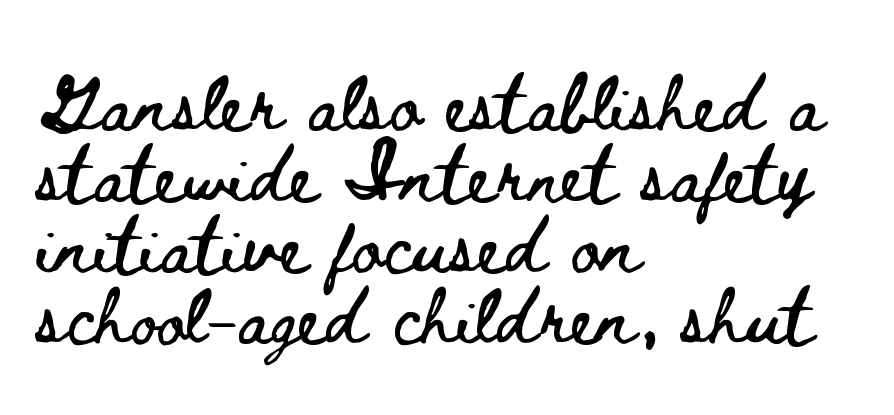
Q: Is the text underlined? A: No.
Q: How is the paragraph aligned? A: Left-aligned.
Q: Is the spacing between letters normal or unusually wide? A: Normal.
Q: Is the spacing between lines tight, normal or loose? A: Normal.
Q: Width (condensed, normal, or wide)? A: Wide.
Q: Stroke contrast? A: Low.
Q: x-height? A: Small.
Q: Monospaced? A: No.
